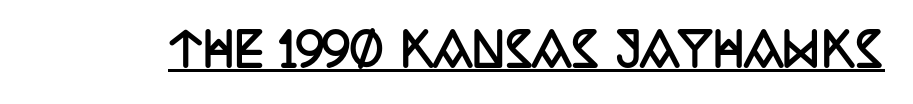
{"serif": "yes", "italic": "no", "bold": "yes", "weight": "semibold", "width": "condensed", "stroke_contrast": "low", "x_height": "large", "monospaced": "no", "underline": "yes", "letter_spacing": "normal", "letter_spacing_em": 0.0, "glyph_px": 45}
